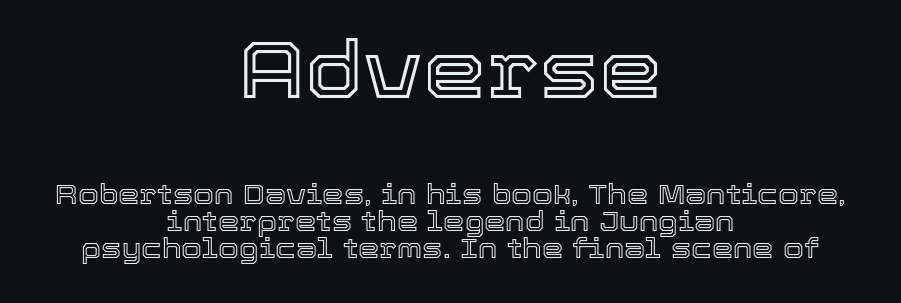
Q: Is the text italic (slanted)? A: No, it is upright.
Q: Is the text underlined? A: No.
Q: How is the paragraph aligned? A: Centered.
Q: Is the spacing between letters normal or unusually wide? A: Normal.
Q: Is the spacing between lines tight, normal or loose? A: Tight.
Q: Which block of text is set in a larger size, the first (top) or the second (bottom)? A: The first (top) one.
Q: Width (condensed, normal, or wide)? A: Normal.
Q: x-height? A: Medium.
Q: Monospaced? A: No.
